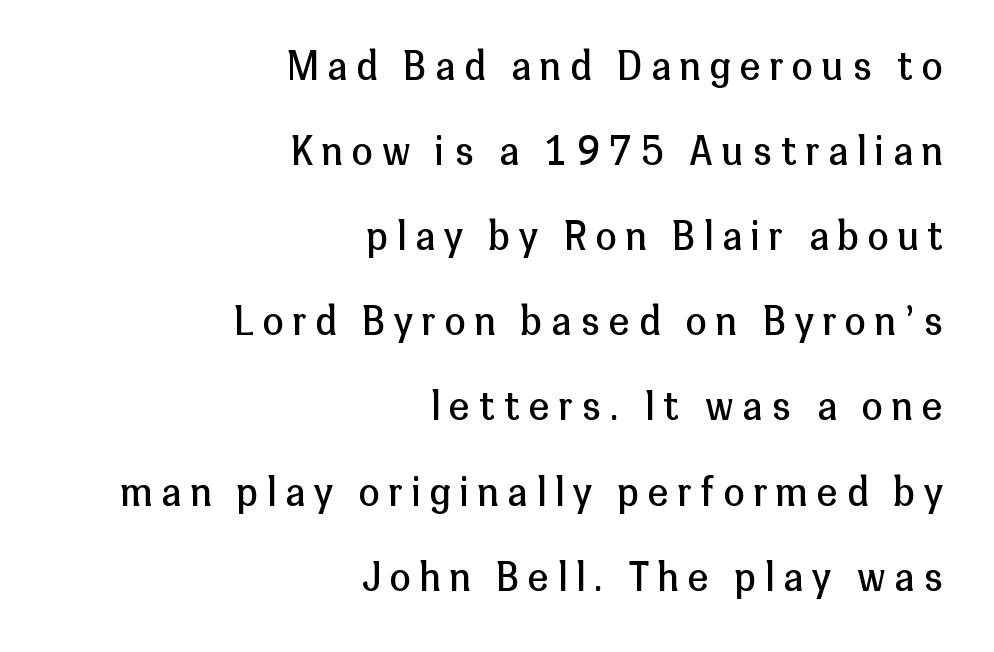
Look at the bottom of the vertical strokes: they stop flat, with no serifs. The designer dialed line spacing up above the default. A student would call this right alignment; a typographer would say flush right, rag left. Each word looks stretched out because of the extra space between its letters. Looks like regular typesetting: each glyph gets only the width it needs.
